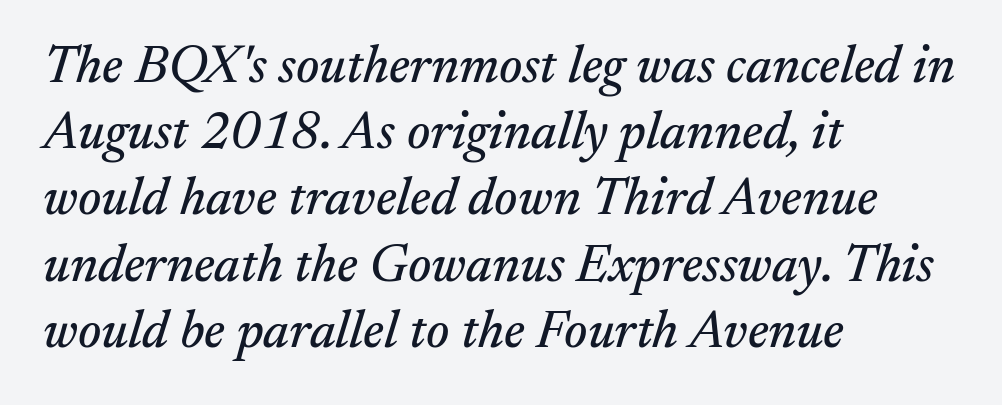
{"serif": "yes", "italic": "yes", "lean": "right", "slant_degrees": 17, "width": "normal", "stroke_contrast": "medium", "x_height": "small", "monospaced": "no", "underline": "no", "align": "left", "line_spacing": "normal", "line_spacing_ratio": 1.25, "letter_spacing": "normal", "letter_spacing_em": 0.0, "glyph_px": 53}
